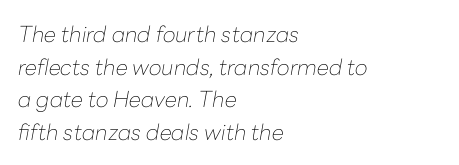
Whoever set this chose a conventional vertical rhythm. Just letters on the line, the space beneath them empty. Nothing unusual about the tracking: characters are spaced as the font intends. Yep, that's italic — everything's leaning. The rag falls on the right side of this text block. Stroke thickness stays within the range of a standard reading face or lighter.
